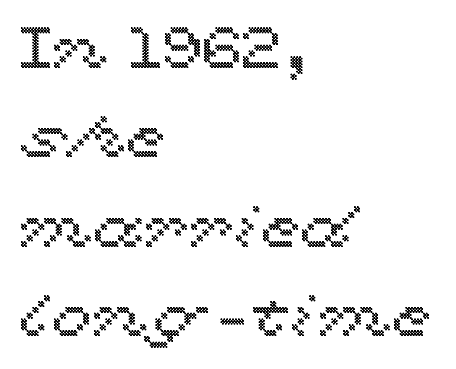
Q: Is the text italic (slanted)? A: Yes.
Q: Is the text underlined? A: No.
Q: How is the paragraph aligned? A: Left-aligned.
Q: Is the spacing between letters normal or unusually wide? A: Normal.
Q: Is the spacing between lines tight, normal or loose? A: Normal.
Q: Width (condensed, normal, or wide)? A: Wide.
Q: x-height? A: Medium.
Q: Monospaced? A: No.
